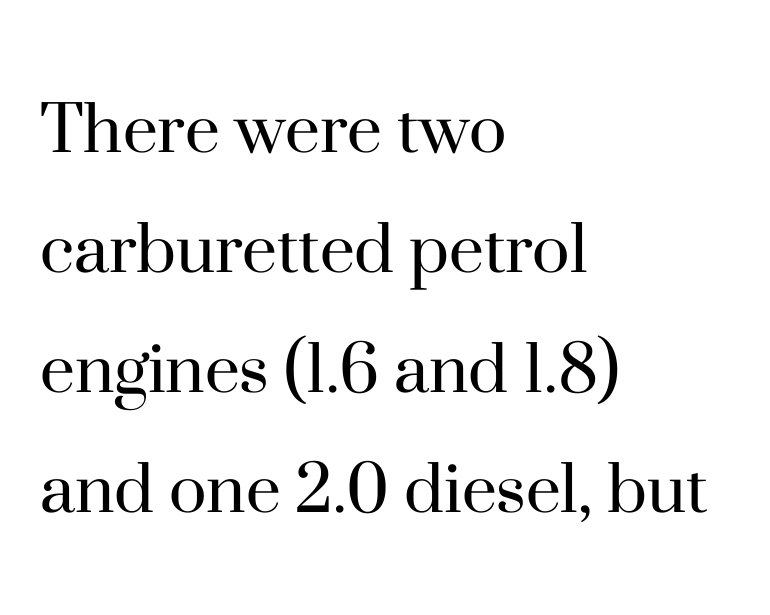
The image shows 79 px regular-weight serif type, upright; set left-aligned, normal line spacing (1.52x), normal letter spacing, not underlined; high stroke contrast and a small x-height.
